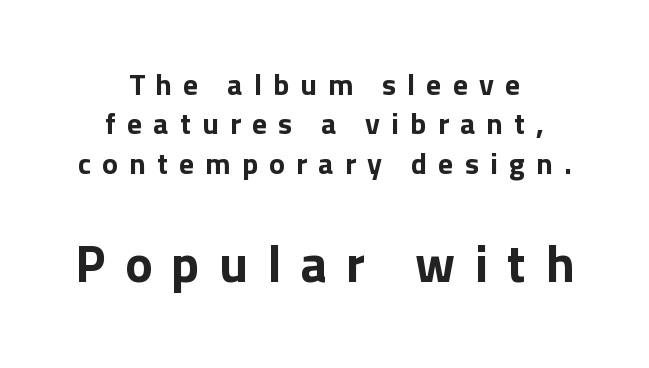
{"serif": "no", "italic": "no", "width": "normal", "stroke_contrast": "low", "x_height": "medium", "monospaced": "no", "underline": "no", "align": "center", "line_spacing": "normal", "line_spacing_ratio": 1.31, "letter_spacing": "wide", "letter_spacing_em": 0.37, "larger_block": "second", "size_ratio": 1.73, "glyph_px": 52}
